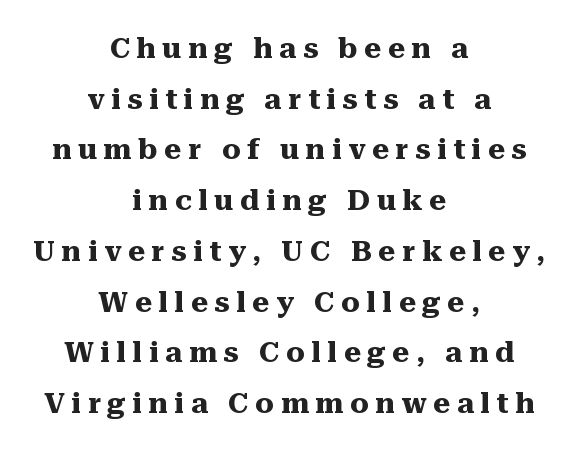
{"serif": "yes", "italic": "no", "bold": "yes", "weight": "heavy", "width": "normal", "stroke_contrast": "medium", "x_height": "medium", "monospaced": "no", "underline": "no", "align": "center", "line_spacing_ratio": 1.75, "letter_spacing": "wide", "letter_spacing_em": 0.23, "glyph_px": 29}
